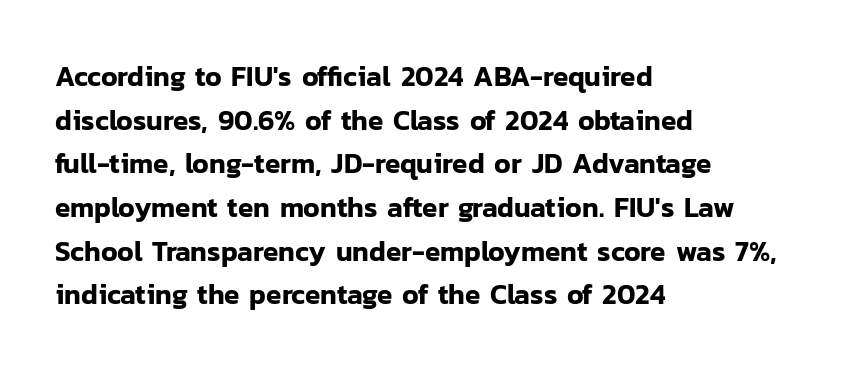
The image shows 28 px sans-serif type, upright; set left-aligned, normal line spacing (1.56x), normal letter spacing, not underlined; low stroke contrast and a medium x-height.
